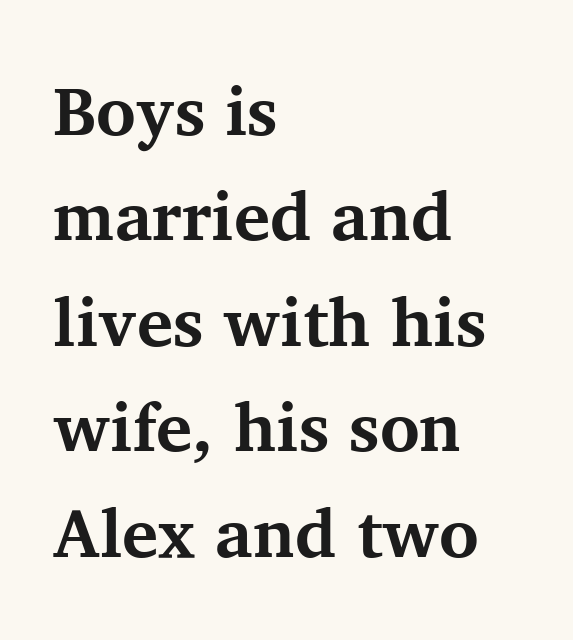
The lines are quadded left. Quick note: not italic, upright. Normally led — the rows are evenly, conventionally spaced. Here the designer chose a conventional face with non-uniform glyph widths. Stroke thickness is high; the sample reads as a true bold.
